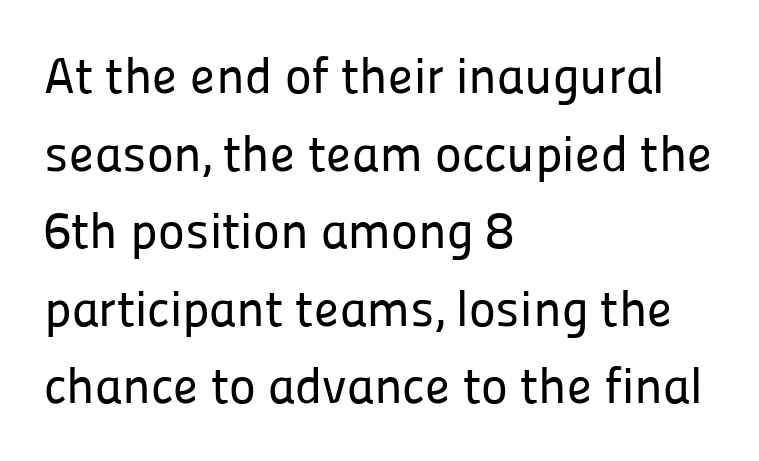
Standard letterfit; no display-style spreading of the glyphs. This sample is left-justified, so line endings fall wherever the words run out. Underline: absent. Is this a fixed-width face? No — the glyphs have proportional, varying widths.
